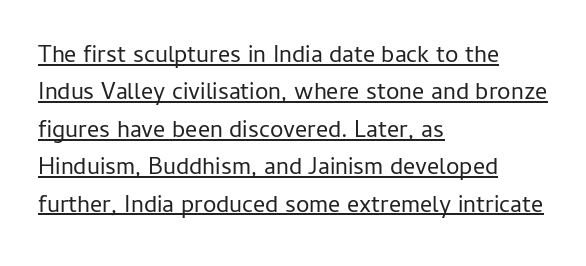
{"italic": "no", "bold": "no", "underline": "yes", "align": "left", "line_spacing": "normal", "line_spacing_ratio": 1.56, "letter_spacing": "normal", "letter_spacing_em": 0.0, "glyph_px": 24}
